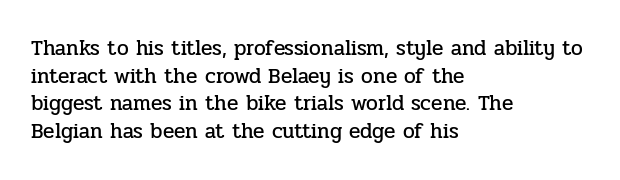
{"italic": "no", "underline": "no", "align": "left", "line_spacing": "normal", "line_spacing_ratio": 1.32, "letter_spacing": "normal", "letter_spacing_em": 0.0, "glyph_px": 21}
